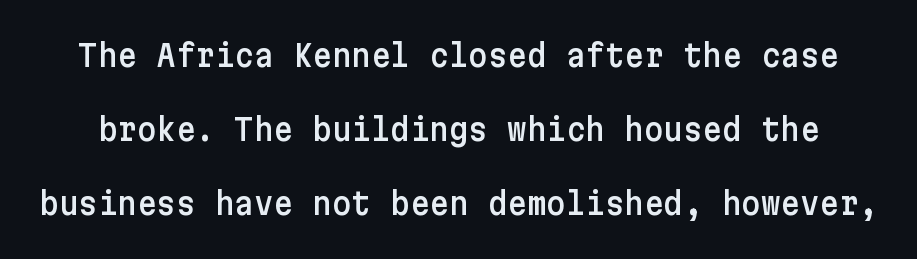
Q: Is the text italic (slanted)? A: No, it is upright.
Q: Is the typeface a serif or a sans-serif typeface? A: Sans-serif.
Q: Is the text underlined? A: No.
Q: Is the spacing between letters normal or unusually wide? A: Normal.
Q: Is the spacing between lines tight, normal or loose? A: Loose.
Q: Width (condensed, normal, or wide)? A: Normal.
Q: Stroke contrast? A: Low.
Q: x-height? A: Medium.
